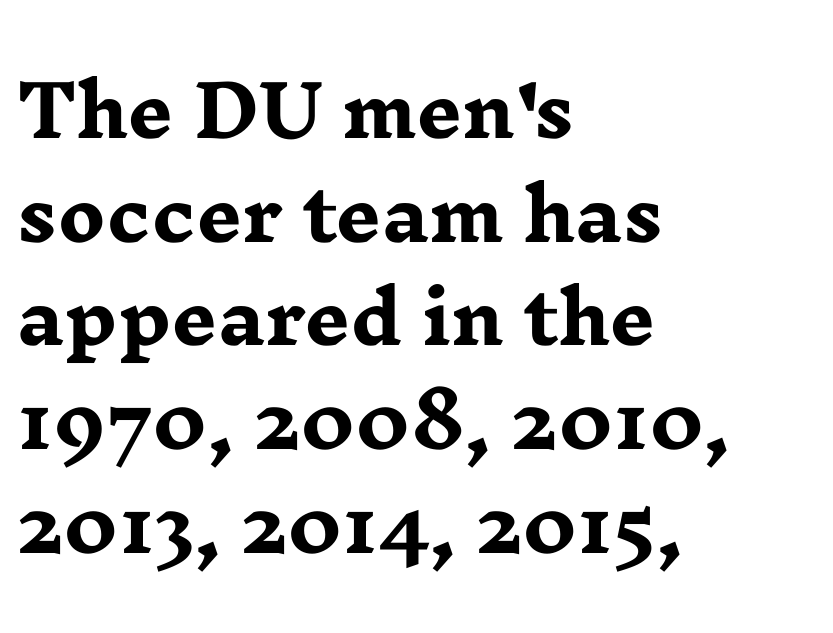
The image shows 71 px heavy, wide serif type, upright; set left-aligned, normal line spacing (1.46x), normal letter spacing, not underlined; low stroke contrast and a medium x-height.
